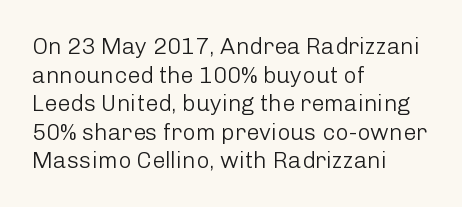
Q: Is the text bold? A: No.
Q: Is the text italic (slanted)? A: No, it is upright.
Q: Is the text underlined? A: No.
Q: How is the paragraph aligned? A: Left-aligned.
Q: Is the spacing between letters normal or unusually wide? A: Normal.
